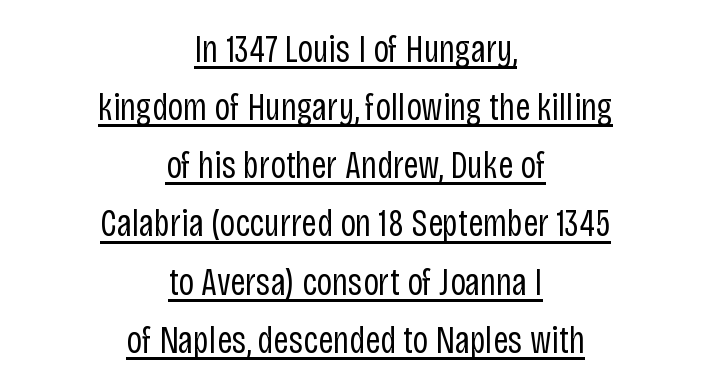
{"serif": "no", "italic": "no", "bold": "no", "weight": "regular", "width": "condensed", "stroke_contrast": "low", "x_height": "large", "monospaced": "no", "underline": "yes", "align": "center", "line_spacing": "normal", "line_spacing_ratio": 1.53, "letter_spacing": "normal", "letter_spacing_em": 0.0, "glyph_px": 38}
